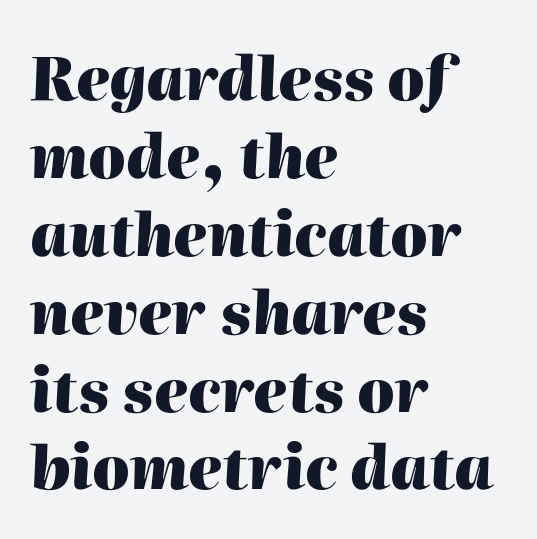
Q: Is the text bold? A: Yes.
Q: Is the text italic (slanted)? A: Yes, it leans right by about 2 degrees.
Q: Is the text underlined? A: No.
Q: How is the paragraph aligned? A: Left-aligned.
Q: Is the spacing between letters normal or unusually wide? A: Normal.
Q: Is the spacing between lines tight, normal or loose? A: Normal.
Q: Width (condensed, normal, or wide)? A: Normal.
Q: Stroke contrast? A: High.
Q: x-height? A: Medium.
Q: Monospaced? A: No.
